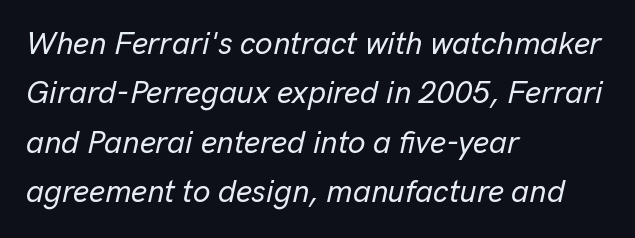
Reading down the column, the eye jumps a familiar distance to each next line. This sample has the flowing, uneven cadence of proportional lettering. Descenders are the only things crossing below the line. The passage is arranged the way most books set body copy — flush left. Students, note that the glyphs here touch the page at normal intervals.
